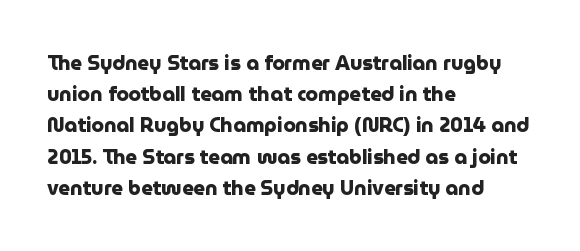
Beneath every word, the page is bare. The letterforms sit shoulder to shoulder at normal distance. The typesetter chose a ragged-right arrangement here. What weight is shown? A full bold with thick strokes.
